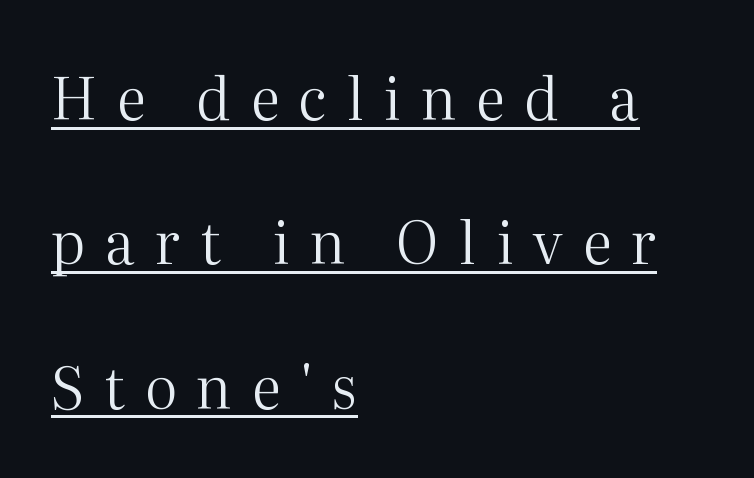
{"serif": "yes", "italic": "no", "bold": "no", "weight": "regular", "width": "normal", "stroke_contrast": "medium", "x_height": "medium", "monospaced": "no", "underline": "yes", "align": "left", "line_spacing": "loose", "line_spacing_ratio": 2.49, "letter_spacing": "wide", "letter_spacing_em": 0.34, "glyph_px": 58}
